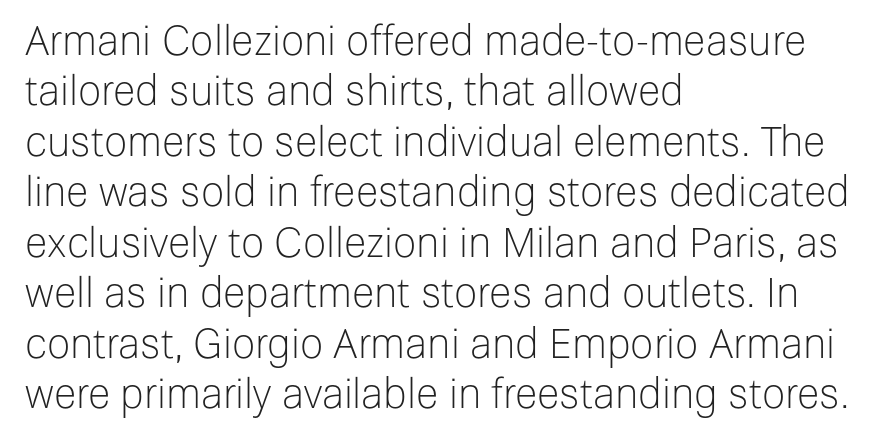
One-word summary of the alignment: left. These lines are rendered in a variable-pitch font. Spacing between characters is what you'd get straight out of the box. Summary of weight: not heavy and not bold. Ordinary non-slanted type is in use. Look at the bottom of the vertical strokes: they stop flat, with no serifs.
